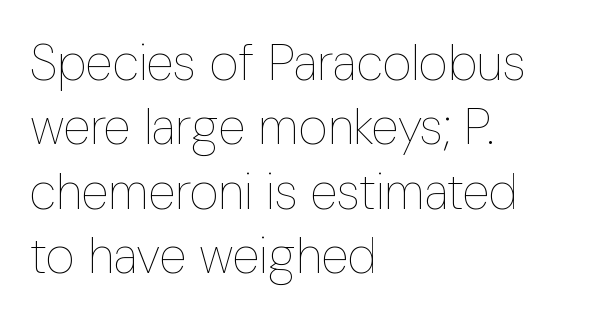
Q: Is the text bold? A: No.
Q: Is the text italic (slanted)? A: No, it is upright.
Q: Is the text underlined? A: No.
Q: How is the paragraph aligned? A: Left-aligned.
Q: Is the spacing between letters normal or unusually wide? A: Normal.
Q: Is the spacing between lines tight, normal or loose? A: Normal.
Q: Width (condensed, normal, or wide)? A: Condensed.
Q: Stroke contrast? A: Low.
Q: x-height? A: Medium.
Q: Monospaced? A: No.
